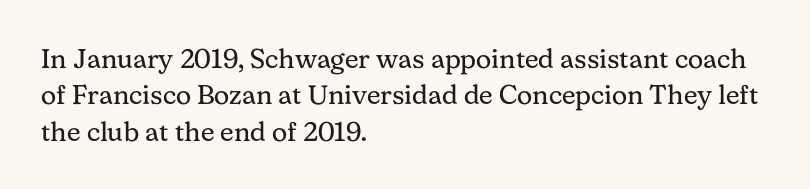
{"italic": "no", "bold": "no", "underline": "no", "align": "left", "line_spacing": "normal", "line_spacing_ratio": 1.35, "letter_spacing": "normal", "letter_spacing_em": 0.0, "glyph_px": 27}
